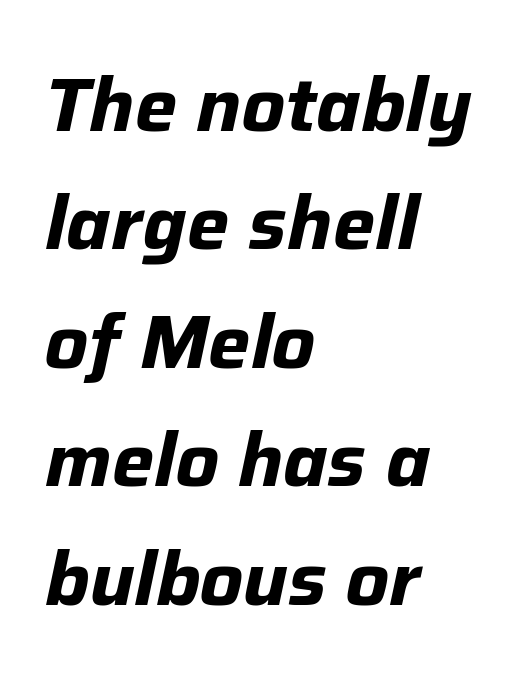
Q: Is the text bold? A: Yes.
Q: Is the text italic (slanted)? A: Yes, it leans right by about 12 degrees.
Q: Is the text underlined? A: No.
Q: How is the paragraph aligned? A: Left-aligned.
Q: Is the spacing between letters normal or unusually wide? A: Normal.
Q: Is the spacing between lines tight, normal or loose? A: Normal.
Q: Width (condensed, normal, or wide)? A: Normal.
Q: Stroke contrast? A: Low.
Q: x-height? A: Medium.
Q: Monospaced? A: No.
